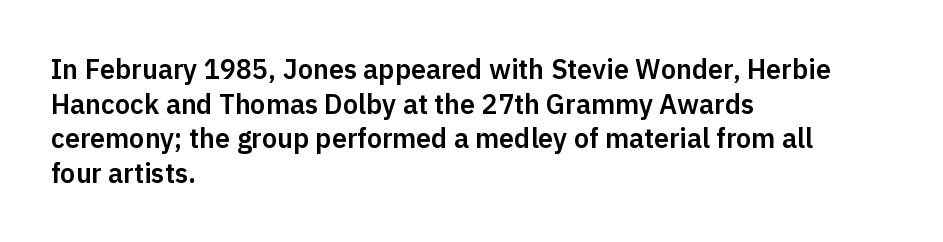
Q: Is the text italic (slanted)? A: No, it is upright.
Q: Is the text underlined? A: No.
Q: How is the paragraph aligned? A: Left-aligned.
Q: Is the spacing between letters normal or unusually wide? A: Normal.
Q: Is the spacing between lines tight, normal or loose? A: Normal.
